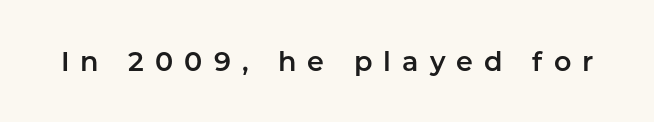
The image shows 27 px text type, upright; set unusually wide letter spacing (+0.41 em), not underlined.
